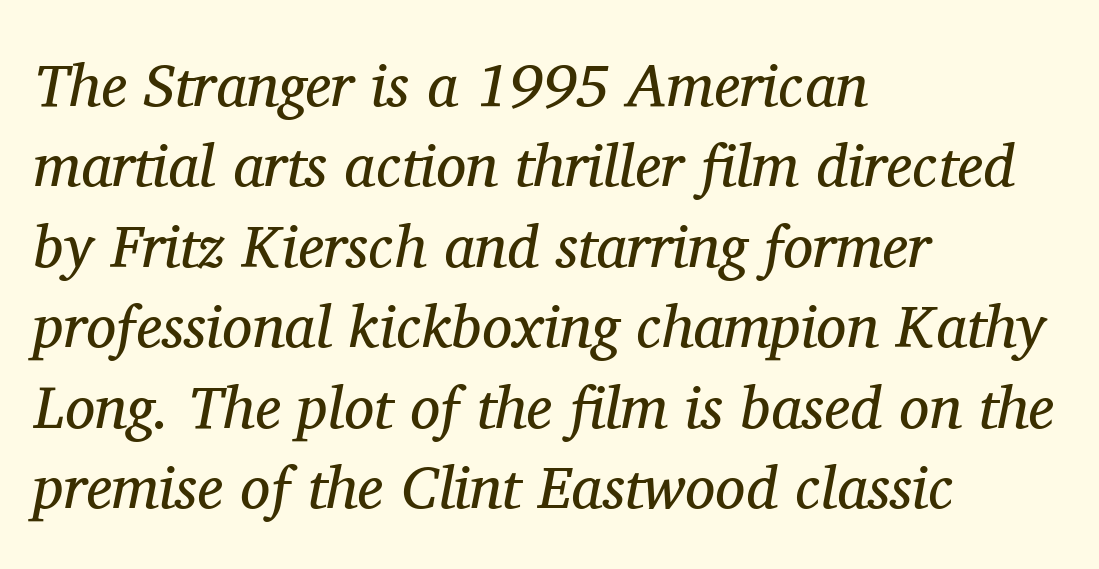
The image shows 60 px regular-weight serif type, italic (leaning right); set left-aligned, normal line spacing (1.34x), normal letter spacing, not underlined; medium stroke contrast and a medium x-height.
